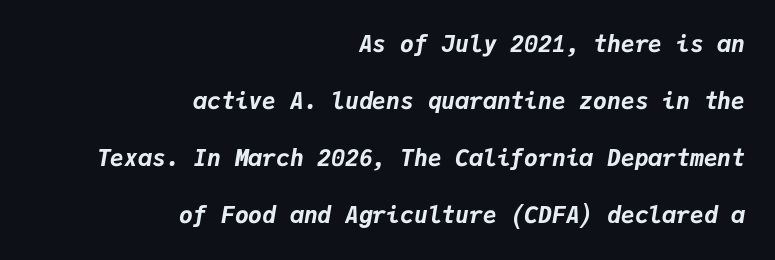
{"italic": "yes", "lean": "right", "slant_degrees": 9, "bold": "yes", "underline": "no", "align": "right", "line_spacing": "loose", "line_spacing_ratio": 2.48, "letter_spacing": "normal", "letter_spacing_em": 0.0, "glyph_px": 23}
